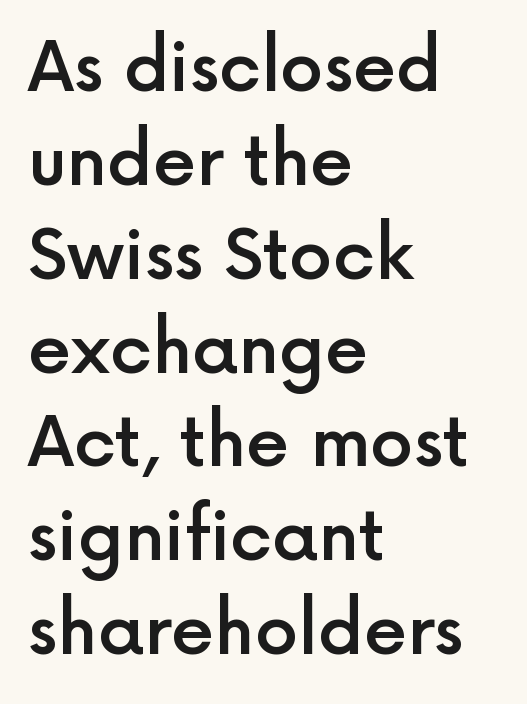
The image shows 69 px semibold sans-serif type, upright; set left-aligned, normal line spacing (1.36x), normal letter spacing, not underlined; a medium x-height.
